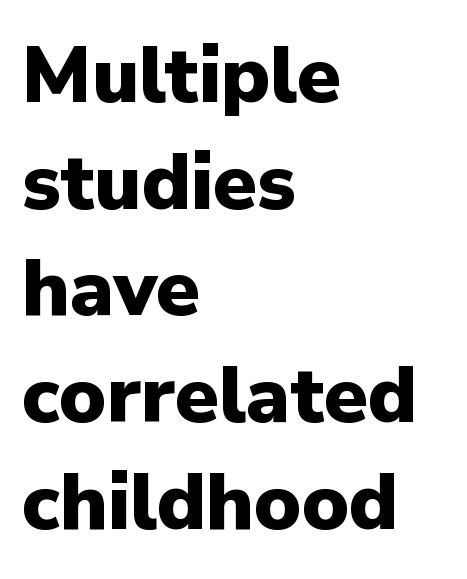
The lines in this sample share a left origin and differ only in where they stop. Spacing between characters is what you'd get straight out of the box. Reading down the column, the eye jumps a familiar distance to each next line. Proportional: the letters do not fall into vertical columns. Nobody drew a line under any word here.
